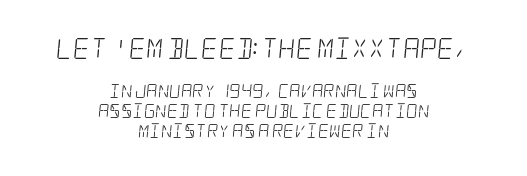
The passage shown has conventional tracking throughout. Stems here are at most as thick as an everyday book face. A normal amount of white space separates one row of letters from the next. Layout note: lines centered.
